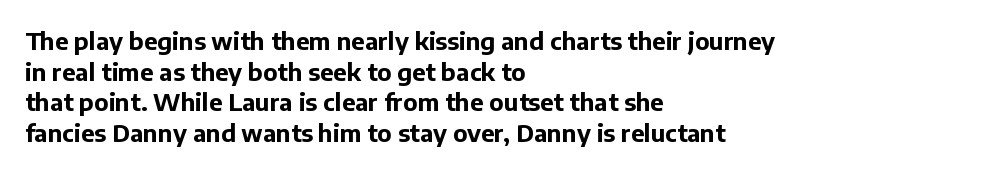
Summary of weight: heavy, a full bold. Tracking value appears to be zero — textbook default spacing. No italicization has been applied; the sample stays upright. The words here are not underlined. A normal amount of white space separates one row of letters from the next.
